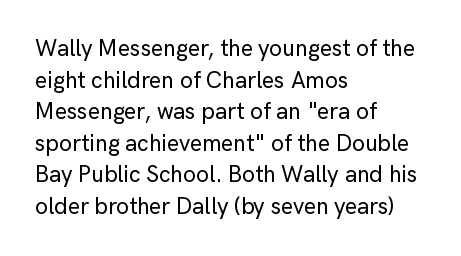
Q: Is the text italic (slanted)? A: No, it is upright.
Q: Is the text underlined? A: No.
Q: How is the paragraph aligned? A: Left-aligned.
Q: Is the spacing between letters normal or unusually wide? A: Normal.
Q: Is the spacing between lines tight, normal or loose? A: Normal.
